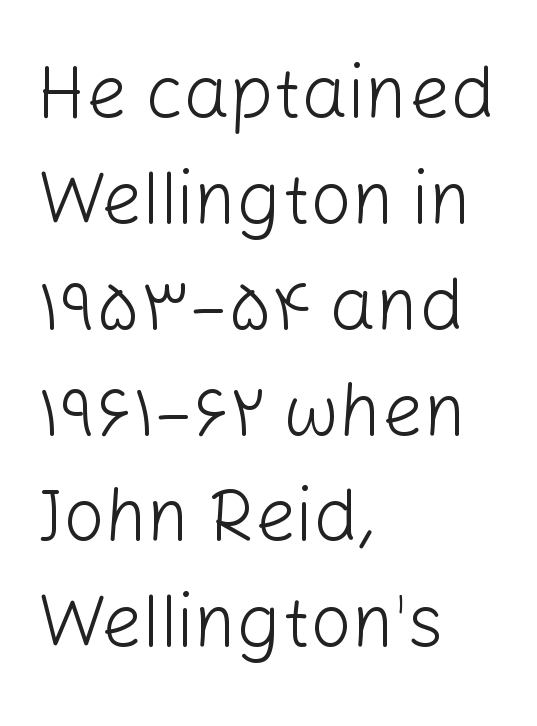
These glyphs show unthickened strokes, regular width or finer. Which margin do the lines hug? The left one — the right edge is uneven. Posture: straight, roman, zero tilt. What kind of face is this? One without serifs — a sans. The letterforms sit shoulder to shoulder at normal distance.
